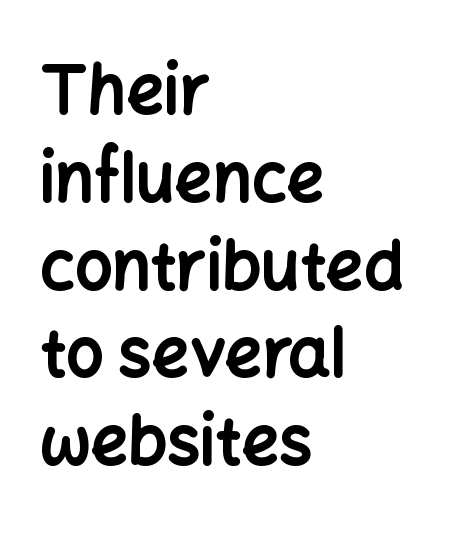
The image shows 66 px bold sans-serif type, upright; set left-aligned, normal line spacing (1.33x), normal letter spacing, not underlined; low stroke contrast and a medium x-height.
